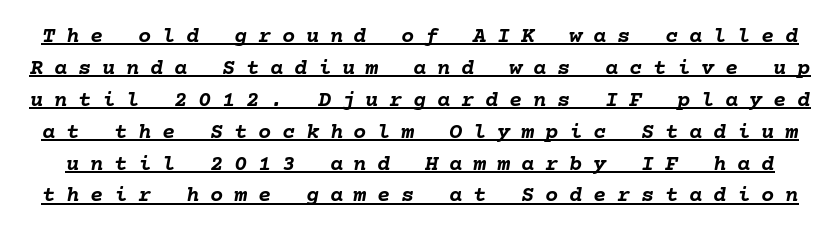
The image shows 22 px bold type, italic (leaning right); set normal line spacing (1.45x), unusually wide letter spacing (+0.49 em), underlined.
